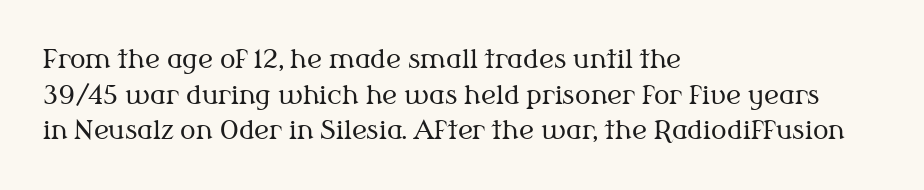
The line texture is even and compact thanks to regular tracking. Honestly, the row spacing looks completely unremarkable. Every row of glyphs begins at an identical x-position on the left. The letters stand straight up with perfectly vertical stems. Stroke thickness stays within the range of a standard reading face or lighter. Unmarked baselines from the first word to the last.
